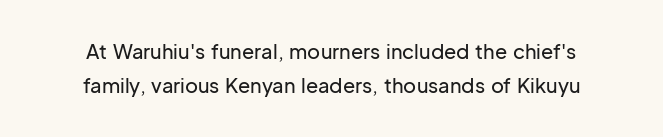
Q: Is the text italic (slanted)? A: No, it is upright.
Q: Is the text underlined? A: No.
Q: How is the paragraph aligned? A: Centered.
Q: Is the spacing between letters normal or unusually wide? A: Normal.
